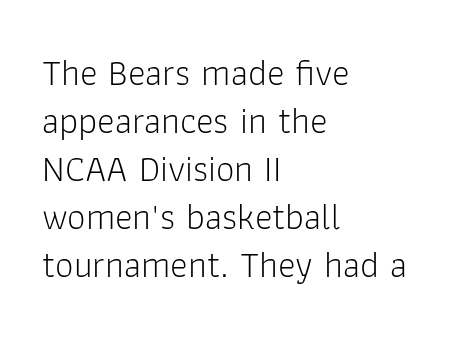
{"serif": "no", "italic": "no", "bold": "no", "weight": "light", "width": "normal", "stroke_contrast": "low", "x_height": "medium", "monospaced": "no", "underline": "no", "align": "left", "line_spacing": "normal", "line_spacing_ratio": 1.3, "letter_spacing": "normal", "letter_spacing_em": 0.0, "glyph_px": 37}
